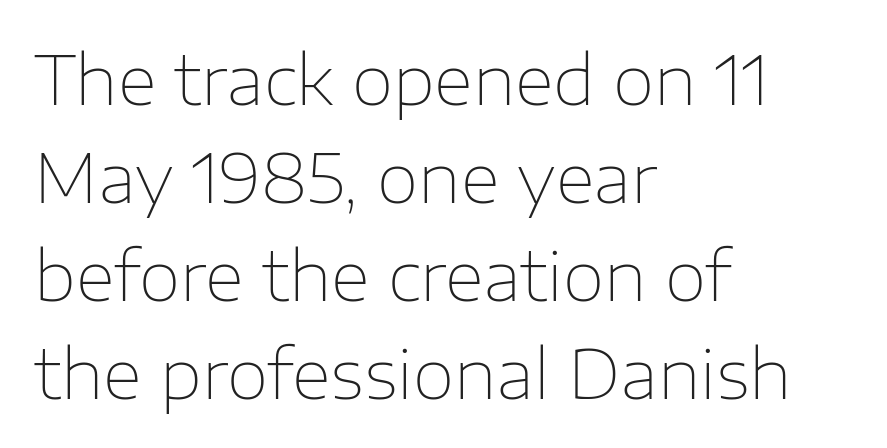
The rendering anchors every line to the left-hand side. The glyphs are unaccompanied by any horizontal stroke below them. Look at the bottom of the vertical strokes: they stop flat, with no serifs. Weight: in the light-to-regular range. Character widths vary here, with narrow letters taking less room than wide ones. The gaps between neighbouring characters are ordinary and unremarkable.
